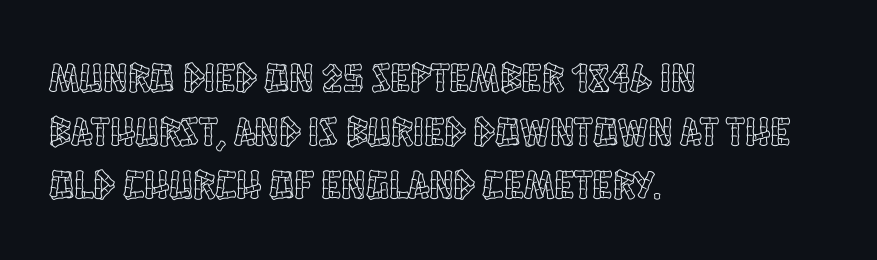
{"italic": "no", "width": "condensed", "x_height": "large", "monospaced": "no", "underline": "no", "align": "left", "line_spacing": "normal", "line_spacing_ratio": 1.31, "letter_spacing": "normal", "letter_spacing_em": 0.0, "glyph_px": 41}
